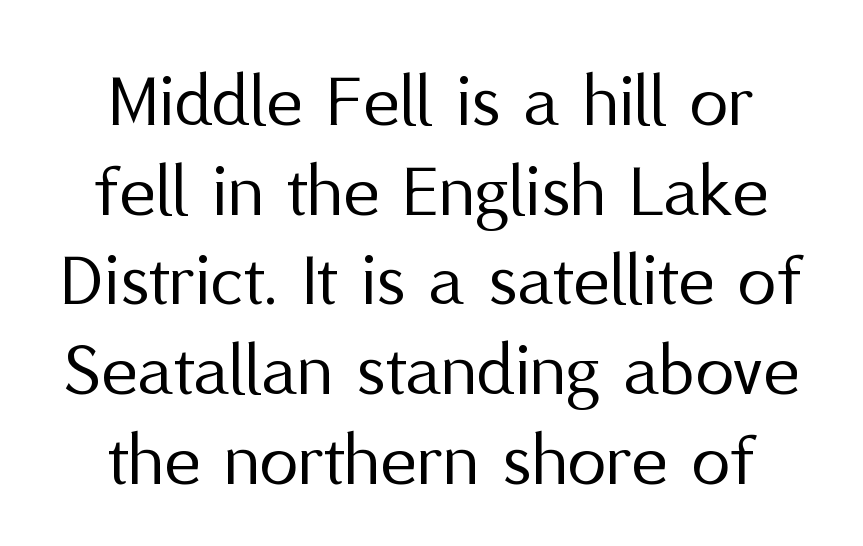
{"serif": "no", "italic": "no", "bold": "no", "weight": "regular", "width": "normal", "stroke_contrast": "medium", "x_height": "medium", "monospaced": "no", "underline": "no", "align": "center", "line_spacing": "tight", "line_spacing_ratio": 1.15, "letter_spacing": "normal", "letter_spacing_em": 0.0, "glyph_px": 78}
